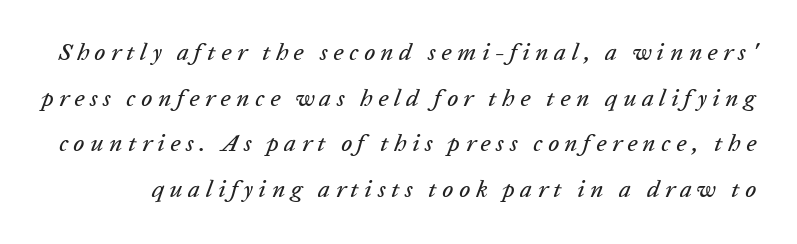
Q: Is the text italic (slanted)? A: Yes, it leans right by about 20 degrees.
Q: Is the text underlined? A: No.
Q: Is the spacing between letters normal or unusually wide? A: Unusually wide.
Q: Is the spacing between lines tight, normal or loose? A: Loose.
